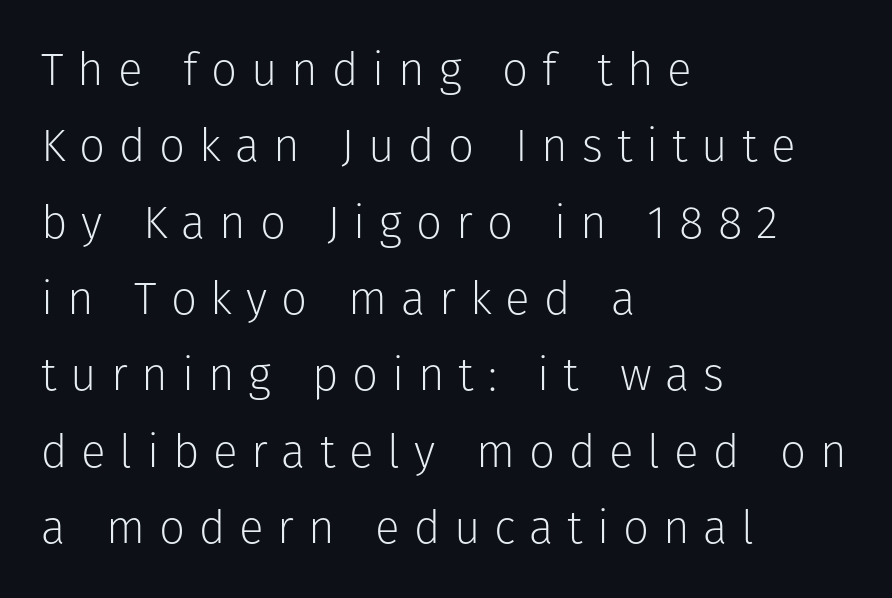
{"serif": "no", "italic": "no", "bold": "no", "weight": "light", "width": "normal", "stroke_contrast": "low", "x_height": "medium", "monospaced": "no", "underline": "no", "align": "left", "line_spacing": "normal", "line_spacing_ratio": 1.66, "letter_spacing": "wide", "letter_spacing_em": 0.3, "glyph_px": 46}
